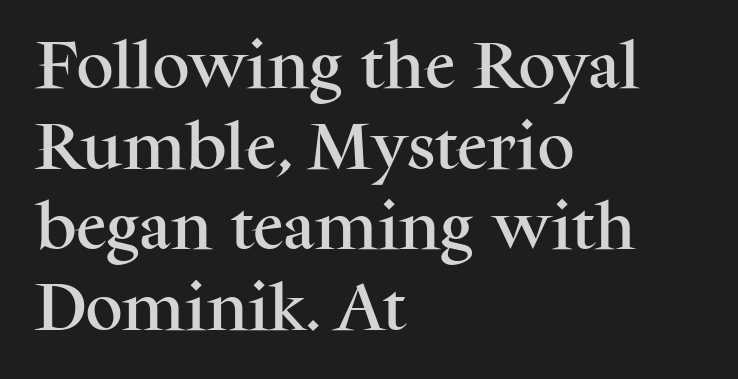
The image shows 52 px serif type, upright; set left-aligned, normal line spacing (1.55x), normal letter spacing, not underlined; medium stroke contrast and a medium x-height.
